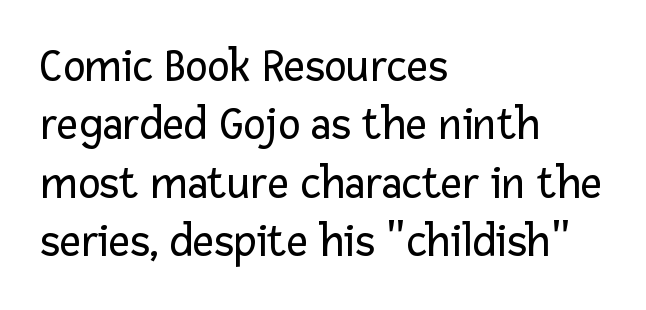
The image shows 47 px regular-weight sans-serif type, upright; set left-aligned, line spacing 1.24x, normal letter spacing, not underlined; low stroke contrast and a medium x-height.
